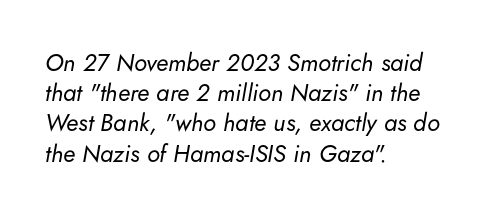
The image shows 24 px text type, italic (leaning right); set left-aligned, normal line spacing (1.26x), normal letter spacing, not underlined.
